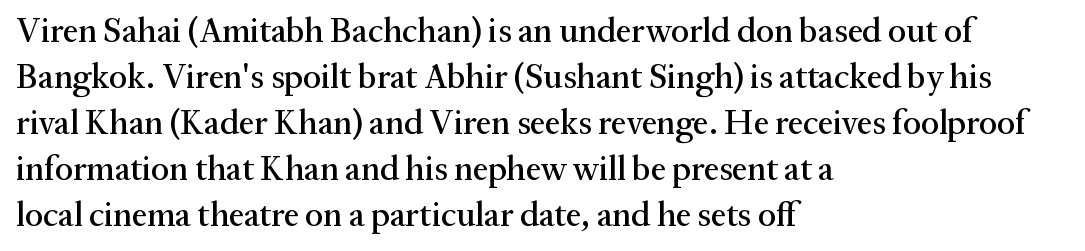
Q: Is the text italic (slanted)? A: No, it is upright.
Q: Is the typeface a serif or a sans-serif typeface? A: Serif.
Q: Is the text underlined? A: No.
Q: How is the paragraph aligned? A: Left-aligned.
Q: Is the spacing between letters normal or unusually wide? A: Normal.
Q: Is the spacing between lines tight, normal or loose? A: Normal.
Q: Width (condensed, normal, or wide)? A: Normal.
Q: Stroke contrast? A: Medium.
Q: x-height? A: Medium.
Q: Monospaced? A: No.
